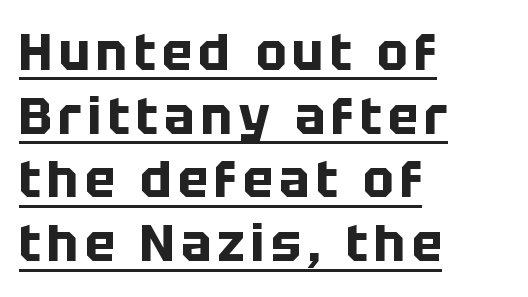
Q: Is the text bold? A: Yes.
Q: Is the text italic (slanted)? A: No, it is upright.
Q: Is the typeface a serif or a sans-serif typeface? A: Sans-serif.
Q: Is the text underlined? A: Yes.
Q: How is the paragraph aligned? A: Left-aligned.
Q: Is the spacing between lines tight, normal or loose? A: Normal.
Q: Width (condensed, normal, or wide)? A: Normal.
Q: Stroke contrast? A: Low.
Q: x-height? A: Large.
Q: Monospaced? A: No.
